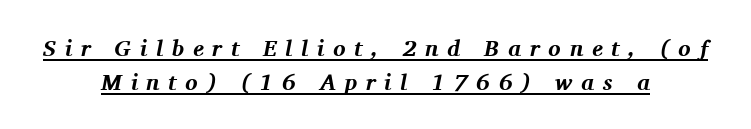
Q: Is the text bold? A: Yes.
Q: Is the text italic (slanted)? A: Yes, it leans right by about 11 degrees.
Q: Is the text underlined? A: Yes.
Q: How is the paragraph aligned? A: Centered.
Q: Is the spacing between letters normal or unusually wide? A: Unusually wide.
Q: Is the spacing between lines tight, normal or loose? A: Normal.
